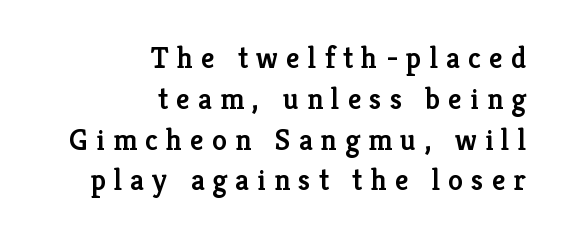
Spacing between characters has been opened up far beyond the box default. The text block is weighted toward the right margin, trailing off unevenly leftward. Its strokes are somewhat broadened, the hallmark of semibold type. The glyphs are unaccompanied by any horizontal stroke below them. The axis of the letterforms is exactly vertical. Honestly, the row spacing looks completely unremarkable.
